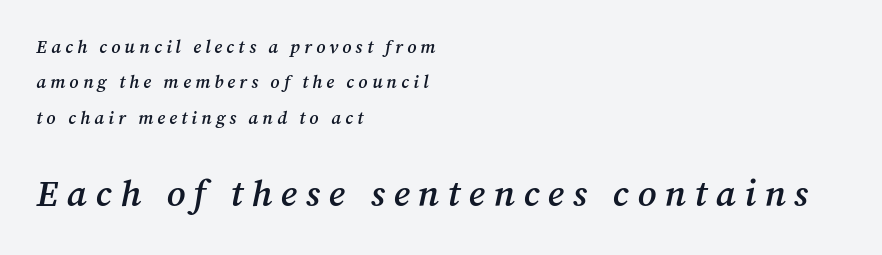
The image shows 37 px semibold serif type, italic (leaning right); set left-aligned, loose line spacing (1.97x), unusually wide letter spacing (+0.23 em), not underlined; the second (bottom) block is 2.06x larger; medium stroke contrast and a medium x-height.
